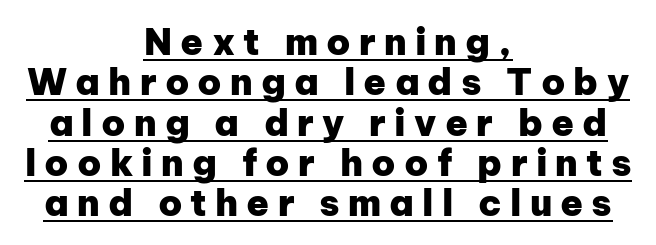
{"serif": "no", "italic": "no", "bold": "yes", "weight": "heavy", "width": "normal", "stroke_contrast": "low", "x_height": "medium", "monospaced": "no", "underline": "yes", "align": "center", "line_spacing": "tight", "line_spacing_ratio": 1.09, "letter_spacing": "wide", "letter_spacing_em": 0.22, "glyph_px": 37}
